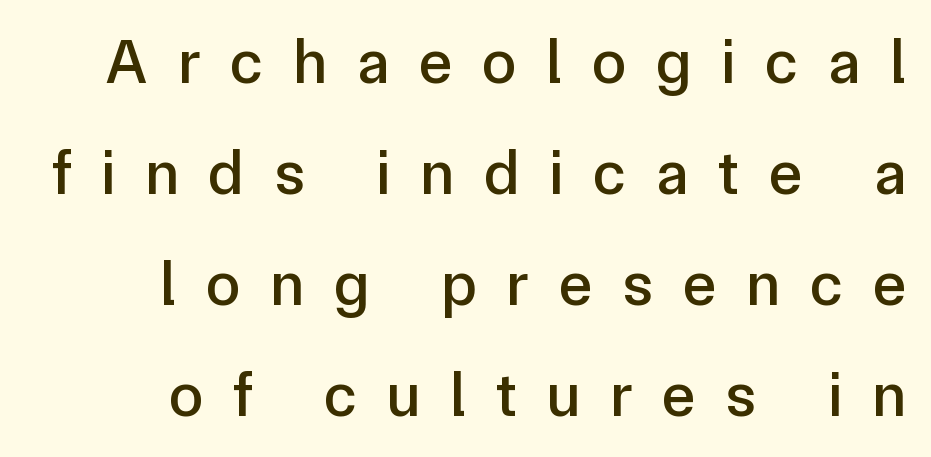
Q: Is the text italic (slanted)? A: No, it is upright.
Q: Is the typeface a serif or a sans-serif typeface? A: Sans-serif.
Q: Is the text underlined? A: No.
Q: How is the paragraph aligned? A: Right-aligned.
Q: Is the spacing between letters normal or unusually wide? A: Unusually wide.
Q: Width (condensed, normal, or wide)? A: Normal.
Q: Stroke contrast? A: Low.
Q: x-height? A: Medium.
Q: Monospaced? A: No.
